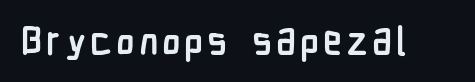
The image shows 39 px semibold, condensed sans-serif type, upright; set not underlined; low stroke contrast and a medium x-height.
